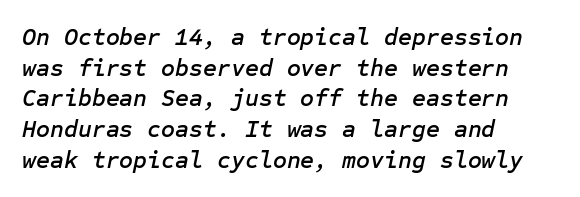
The image shows 24 px text type, italic (leaning right); set left-aligned, normal line spacing (1.28x), normal letter spacing, not underlined.
